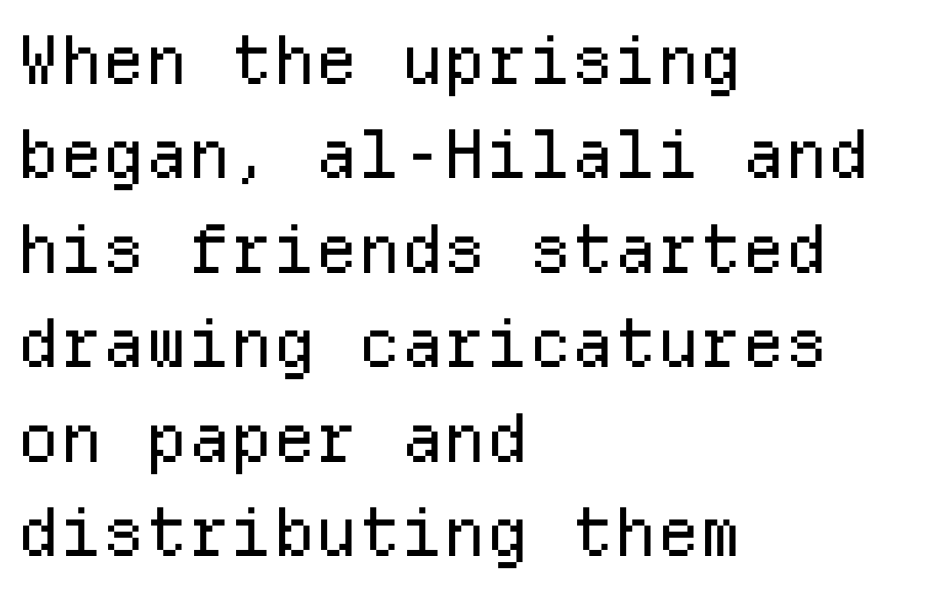
{"serif": "no", "italic": "no", "bold": "no", "weight": "regular", "width": "normal", "stroke_contrast": "low", "x_height": "medium", "monospaced": "yes", "underline": "no", "align": "left", "line_spacing": "normal", "line_spacing_ratio": 1.41, "letter_spacing": "normal", "letter_spacing_em": 0.0, "glyph_px": 67}
